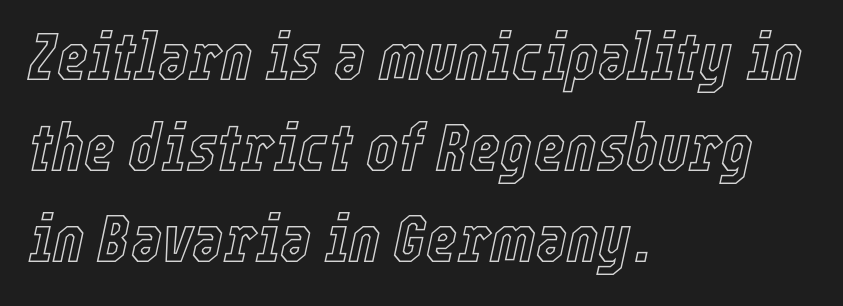
The image shows 67 px condensed type, italic (leaning right); set left-aligned, normal line spacing (1.36x), normal letter spacing, not underlined; a medium x-height.
